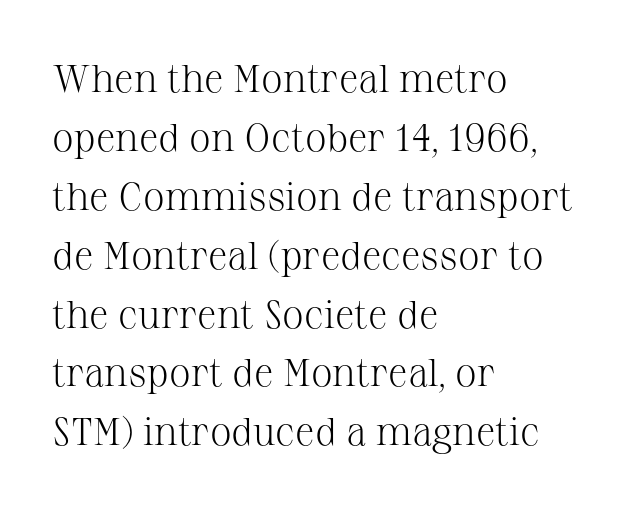
The image shows 39 px light serif type, upright; set left-aligned, normal line spacing (1.51x), normal letter spacing, not underlined; medium stroke contrast and a medium x-height.
